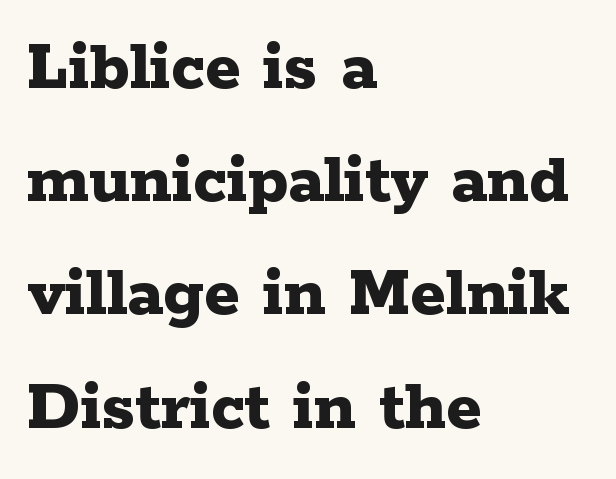
{"serif": "yes", "italic": "no", "bold": "yes", "weight": "bold", "width": "wide", "stroke_contrast": "low", "x_height": "medium", "monospaced": "no", "underline": "no", "align": "left", "line_spacing": "normal", "line_spacing_ratio": 1.53, "letter_spacing": "normal", "letter_spacing_em": 0.0, "glyph_px": 74}
